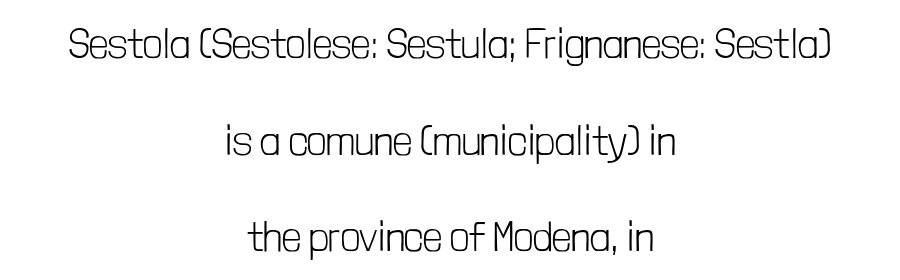
Q: Is the text bold? A: No.
Q: Is the text italic (slanted)? A: No, it is upright.
Q: Is the typeface a serif or a sans-serif typeface? A: Sans-serif.
Q: Is the text underlined? A: No.
Q: How is the paragraph aligned? A: Centered.
Q: Is the spacing between letters normal or unusually wide? A: Normal.
Q: Is the spacing between lines tight, normal or loose? A: Loose.
Q: Width (condensed, normal, or wide)? A: Condensed.
Q: Stroke contrast? A: Low.
Q: x-height? A: Medium.
Q: Monospaced? A: No.
